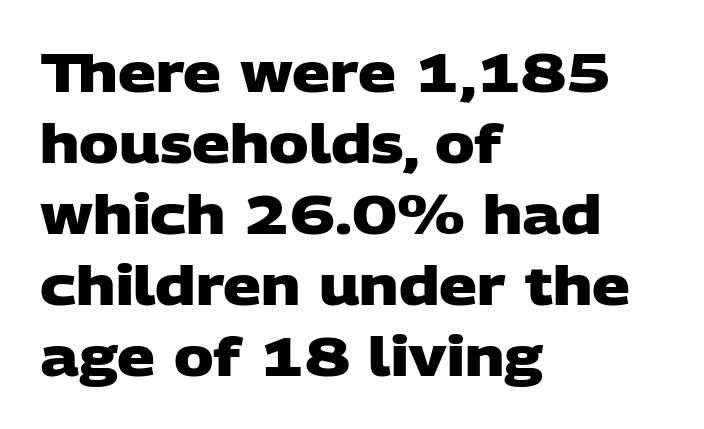
The image shows 53 px heavy, wide sans-serif type; set left-aligned, normal line spacing (1.34x), normal letter spacing, not underlined; low stroke contrast and a large x-height.
